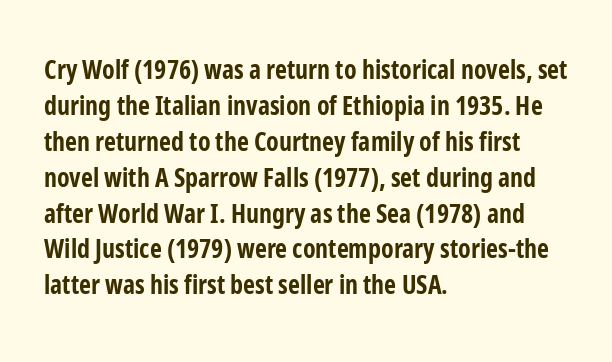
The image shows 26 px bold type, upright; set left-aligned, normal line spacing (1.38x), normal letter spacing, not underlined.
